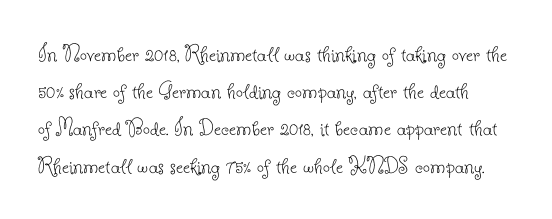
{"italic": "no", "bold": "no", "underline": "no", "line_spacing": "normal", "line_spacing_ratio": 1.49, "letter_spacing": "normal", "letter_spacing_em": 0.0, "glyph_px": 25}
